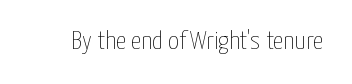
{"italic": "no", "bold": "no", "underline": "no", "letter_spacing": "normal", "letter_spacing_em": 0.0, "glyph_px": 26}
